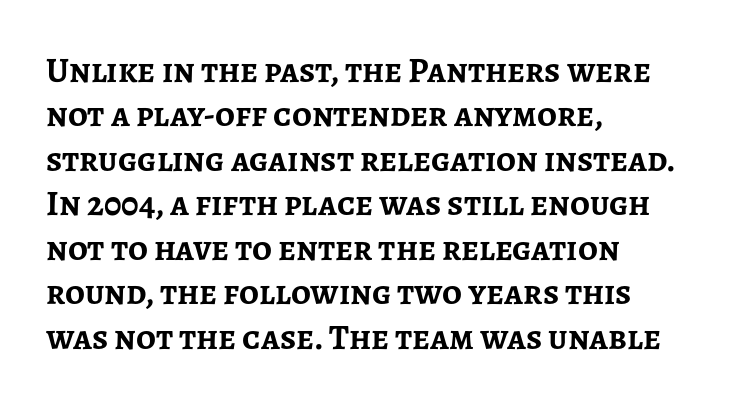
Q: Is the text bold? A: Yes.
Q: Is the text italic (slanted)? A: No, it is upright.
Q: Is the typeface a serif or a sans-serif typeface? A: Sans-serif.
Q: Is the text underlined? A: No.
Q: How is the paragraph aligned? A: Left-aligned.
Q: Is the spacing between letters normal or unusually wide? A: Normal.
Q: Is the spacing between lines tight, normal or loose? A: Normal.
Q: Width (condensed, normal, or wide)? A: Normal.
Q: Stroke contrast? A: Low.
Q: x-height? A: Medium.
Q: Monospaced? A: No.
